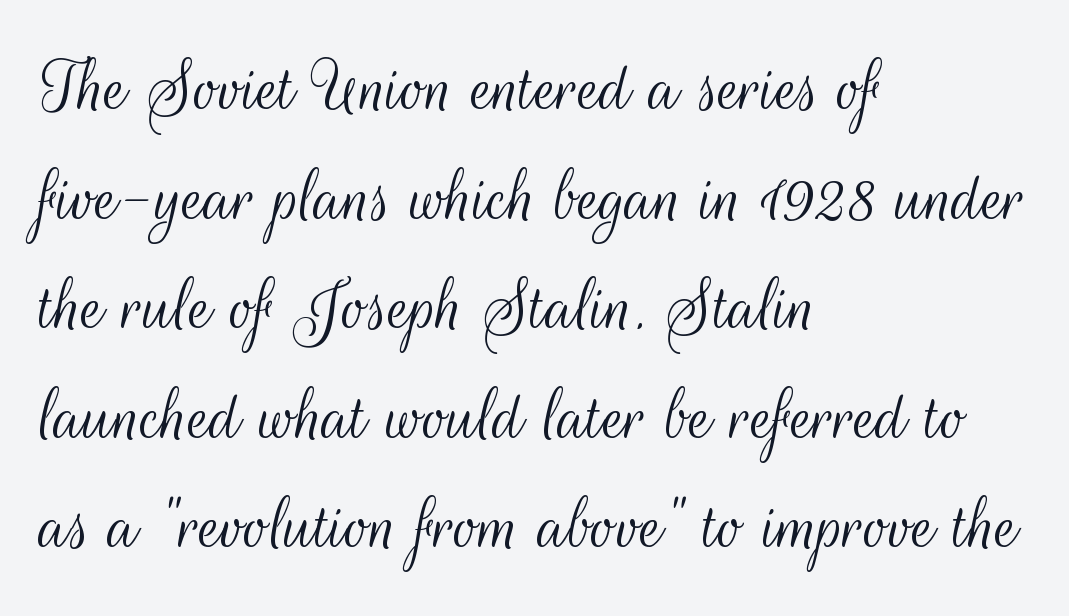
Which margin do the lines hug? The left one — the right edge is uneven. The letters sit at their default tracking, neither squeezed nor spread. Nobody drew a line under any word here.
